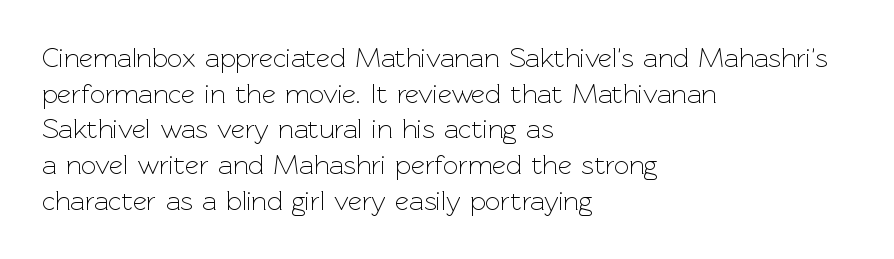
{"italic": "no", "bold": "no", "underline": "no", "align": "left", "line_spacing": "normal", "line_spacing_ratio": 1.32, "letter_spacing": "normal", "letter_spacing_em": 0.0, "glyph_px": 27}
